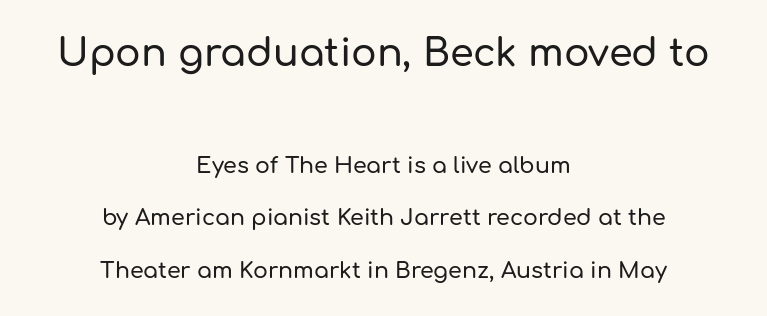
{"serif": "no", "italic": "no", "width": "normal", "stroke_contrast": "low", "x_height": "medium", "monospaced": "no", "underline": "no", "align": "center", "line_spacing": "loose", "line_spacing_ratio": 2.38, "letter_spacing": "normal", "letter_spacing_em": 0.0, "larger_block": "first", "size_ratio": 1.73, "glyph_px": 38}
